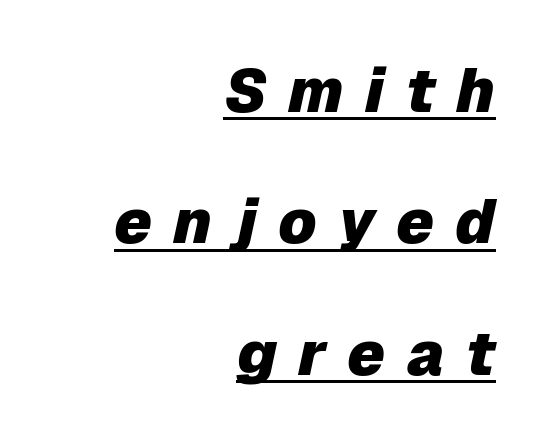
Does extra space separate the letters? Yes, quite a lot of it. Character widths vary here, with narrow letters taking less room than wide ones. The letters are slanted; this is an italic face. Successive baselines arrive slowly, with a big drop between each.
